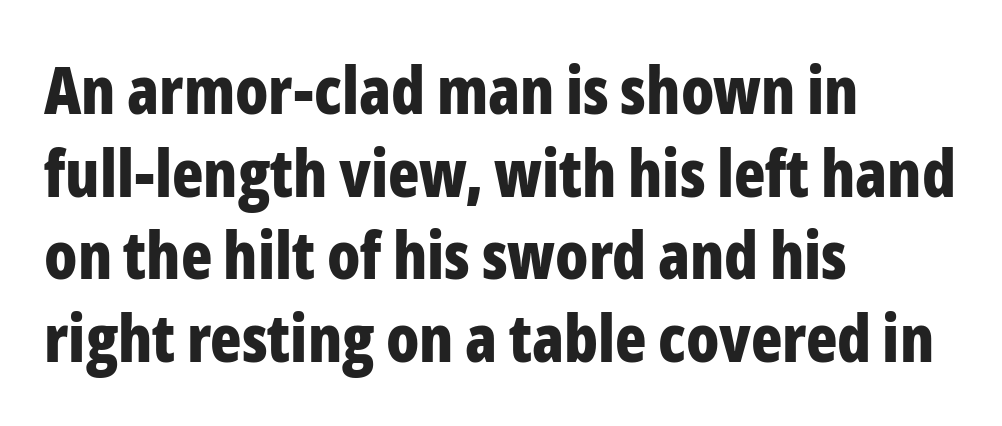
The image shows 65 px bold, condensed sans-serif type, upright; set left-aligned, normal line spacing (1.27x), normal letter spacing, not underlined; low stroke contrast and a medium x-height.
